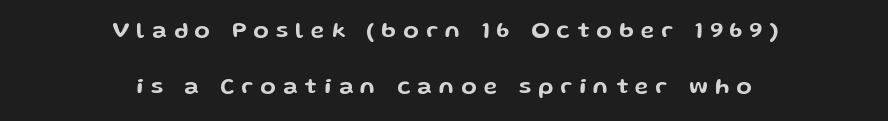
{"italic": "no", "underline": "no", "align": "center", "line_spacing": "loose", "line_spacing_ratio": 2.43, "letter_spacing": "wide", "letter_spacing_em": 0.31, "glyph_px": 23}
